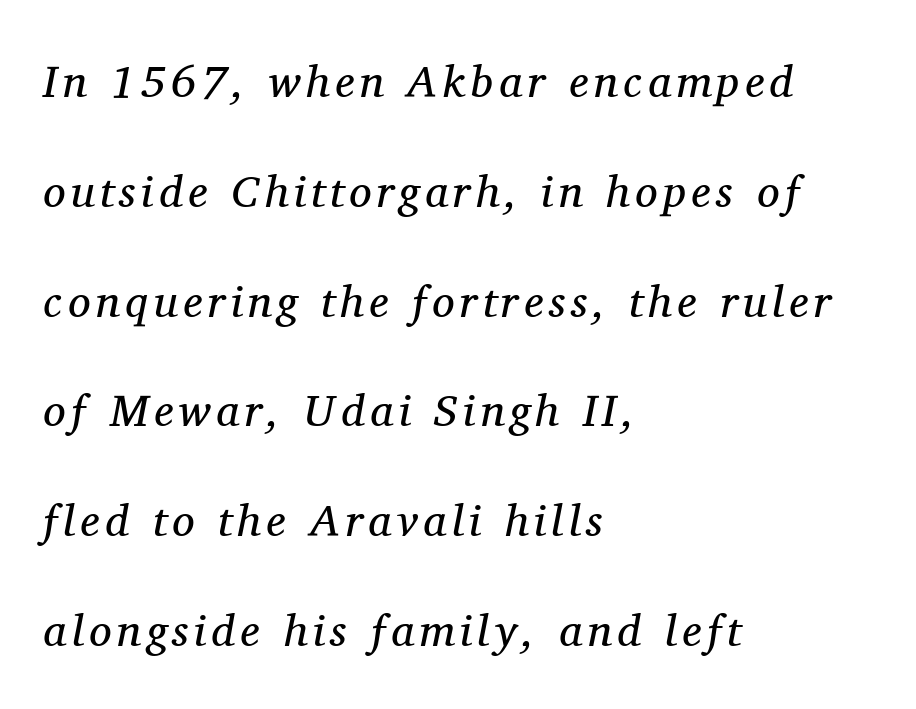
Q: Is the text bold? A: No.
Q: Is the text italic (slanted)? A: Yes, it leans right by about 11 degrees.
Q: Is the typeface a serif or a sans-serif typeface? A: Serif.
Q: Is the text underlined? A: No.
Q: How is the paragraph aligned? A: Left-aligned.
Q: Is the spacing between lines tight, normal or loose? A: Loose.
Q: Width (condensed, normal, or wide)? A: Normal.
Q: Stroke contrast? A: Medium.
Q: x-height? A: Medium.
Q: Monospaced? A: No.
